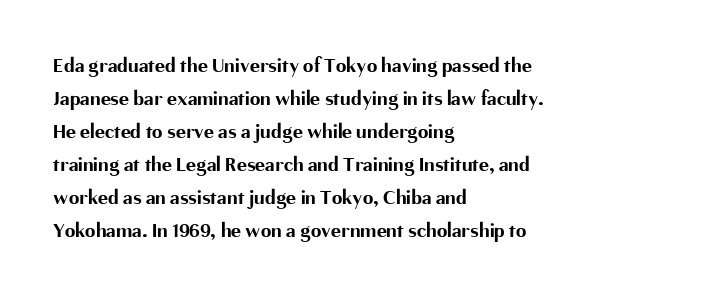
Q: Is the text bold? A: Yes.
Q: Is the text italic (slanted)? A: No, it is upright.
Q: Is the text underlined? A: No.
Q: How is the paragraph aligned? A: Left-aligned.
Q: Is the spacing between letters normal or unusually wide? A: Normal.
Q: Is the spacing between lines tight, normal or loose? A: Normal.
